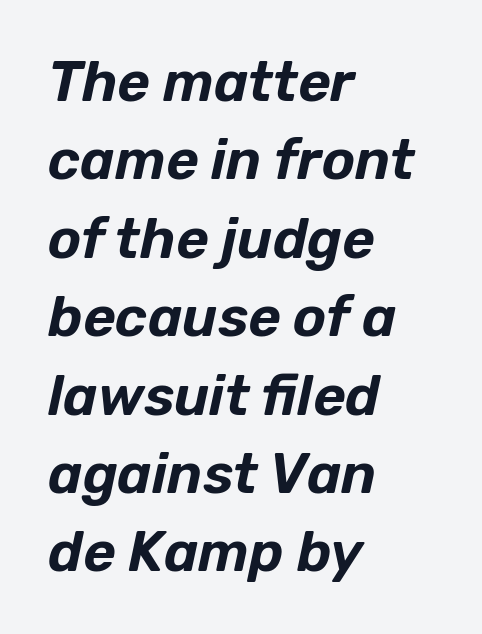
{"italic": "yes", "lean": "right", "slant_degrees": 12, "width": "normal", "stroke_contrast": "low", "x_height": "medium", "monospaced": "no", "underline": "no", "align": "left", "line_spacing": "normal", "line_spacing_ratio": 1.4, "letter_spacing": "normal", "letter_spacing_em": 0.0, "glyph_px": 56}
